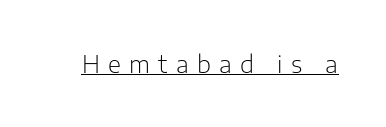
The image shows 24 px text type, upright; set unusually wide letter spacing (+0.35 em), underlined.
